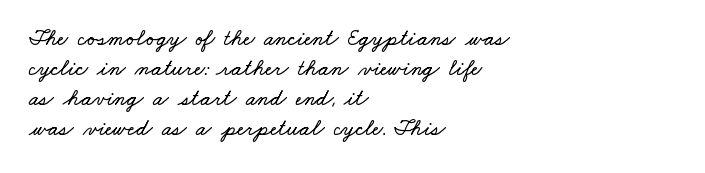
Q: Is the text underlined? A: No.
Q: How is the paragraph aligned? A: Left-aligned.
Q: Is the spacing between letters normal or unusually wide? A: Normal.
Q: Is the spacing between lines tight, normal or loose? A: Normal.
